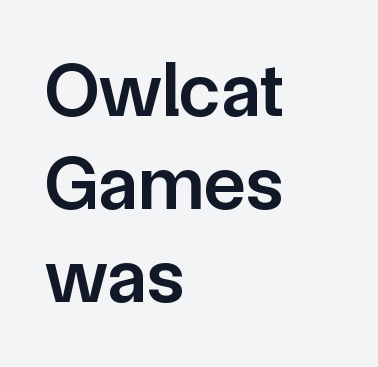
Q: Is the text bold? A: Semi-bold.
Q: Is the text italic (slanted)? A: No, it is upright.
Q: Is the typeface a serif or a sans-serif typeface? A: Sans-serif.
Q: Is the text underlined? A: No.
Q: How is the paragraph aligned? A: Left-aligned.
Q: Is the spacing between letters normal or unusually wide? A: Normal.
Q: Width (condensed, normal, or wide)? A: Normal.
Q: Stroke contrast? A: Low.
Q: x-height? A: Medium.
Q: Monospaced? A: No.
